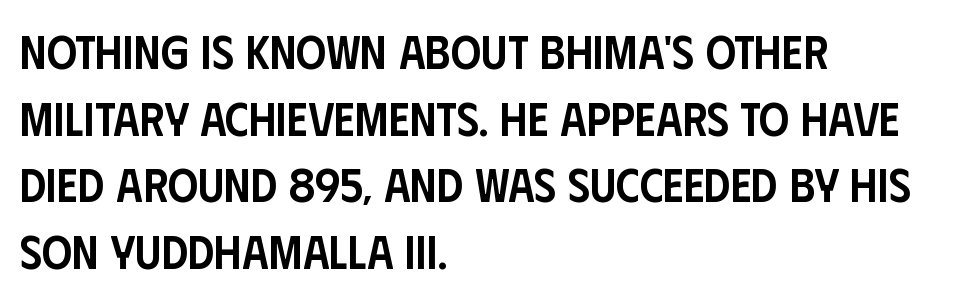
Type without underlining. Regular leading. Horizontally, the lines are justified to the leading edge only. Rendered with straight, roman letterforms.
